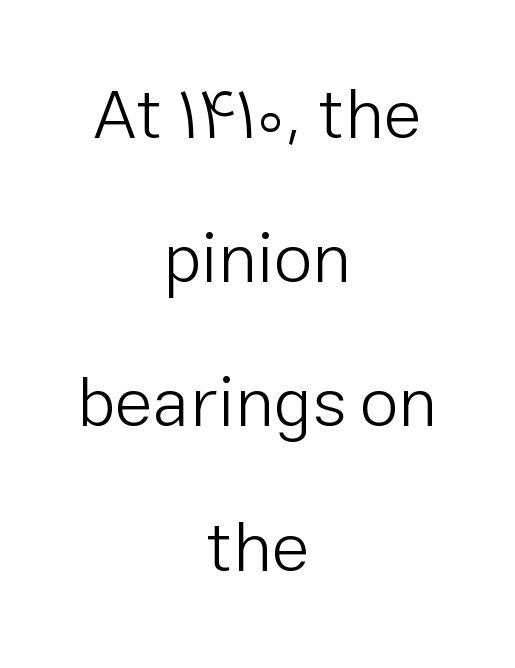
Q: Is the text bold? A: No.
Q: Is the text italic (slanted)? A: No, it is upright.
Q: Is the typeface a serif or a sans-serif typeface? A: Sans-serif.
Q: Is the text underlined? A: No.
Q: How is the paragraph aligned? A: Centered.
Q: Is the spacing between letters normal or unusually wide? A: Normal.
Q: Is the spacing between lines tight, normal or loose? A: Loose.
Q: Width (condensed, normal, or wide)? A: Normal.
Q: Stroke contrast? A: Low.
Q: x-height? A: Medium.
Q: Monospaced? A: No.
